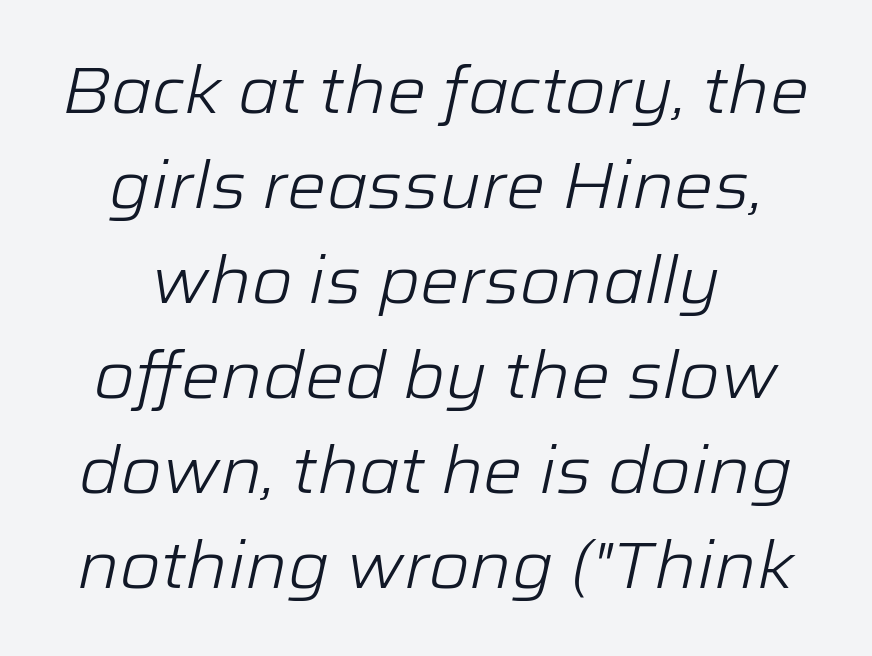
The image shows 66 px light type, italic (leaning right); set centered, normal line spacing (1.44x), normal letter spacing, not underlined; low stroke contrast and a medium x-height.
